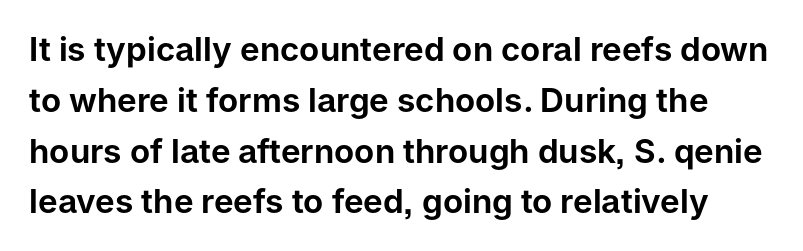
The image shows 33 px sans-serif type, upright; set normal line spacing (1.54x), normal letter spacing, not underlined; low stroke contrast and a medium x-height.
